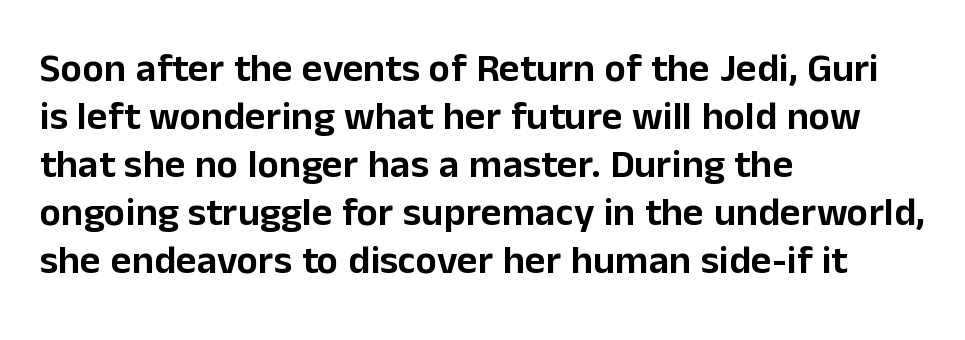
Q: Is the text italic (slanted)? A: No, it is upright.
Q: Is the typeface a serif or a sans-serif typeface? A: Sans-serif.
Q: Is the text underlined? A: No.
Q: How is the paragraph aligned? A: Left-aligned.
Q: Is the spacing between letters normal or unusually wide? A: Normal.
Q: Width (condensed, normal, or wide)? A: Normal.
Q: Stroke contrast? A: Low.
Q: x-height? A: Medium.
Q: Monospaced? A: No.
